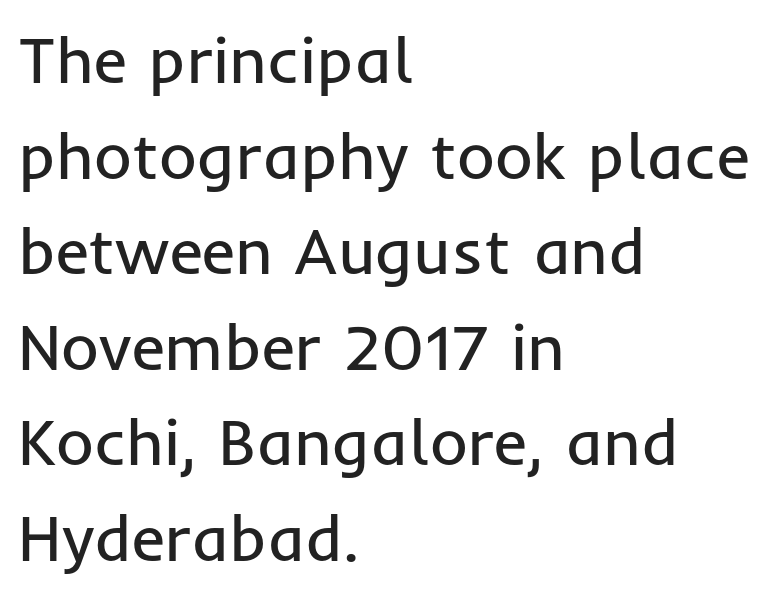
{"serif": "no", "italic": "no", "bold": "no", "weight": "regular", "width": "normal", "stroke_contrast": "low", "x_height": "medium", "monospaced": "no", "underline": "no", "align": "left", "line_spacing": "normal", "line_spacing_ratio": 1.47, "letter_spacing": "normal", "letter_spacing_em": 0.0, "glyph_px": 65}
